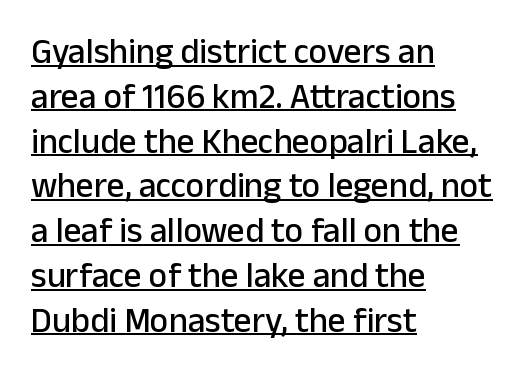
Q: Is the text italic (slanted)? A: No, it is upright.
Q: Is the typeface a serif or a sans-serif typeface? A: Sans-serif.
Q: Is the text underlined? A: Yes.
Q: How is the paragraph aligned? A: Left-aligned.
Q: Is the spacing between letters normal or unusually wide? A: Normal.
Q: Is the spacing between lines tight, normal or loose? A: Normal.
Q: Width (condensed, normal, or wide)? A: Normal.
Q: Stroke contrast? A: Low.
Q: x-height? A: Medium.
Q: Monospaced? A: No.
